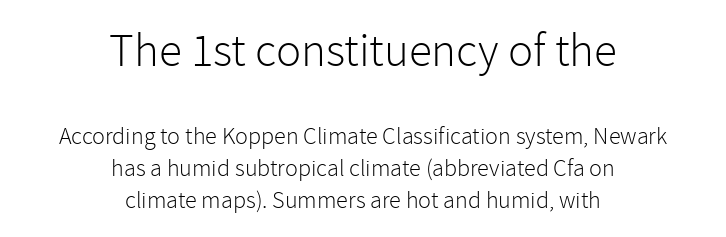
Q: Is the text bold? A: No.
Q: Is the text italic (slanted)? A: No, it is upright.
Q: Is the typeface a serif or a sans-serif typeface? A: Sans-serif.
Q: Is the text underlined? A: No.
Q: How is the paragraph aligned? A: Centered.
Q: Is the spacing between letters normal or unusually wide? A: Normal.
Q: Is the spacing between lines tight, normal or loose? A: Normal.
Q: Which block of text is set in a larger size, the first (top) or the second (bottom)? A: The first (top) one.
Q: Width (condensed, normal, or wide)? A: Normal.
Q: Stroke contrast? A: Low.
Q: x-height? A: Medium.
Q: Monospaced? A: No.
